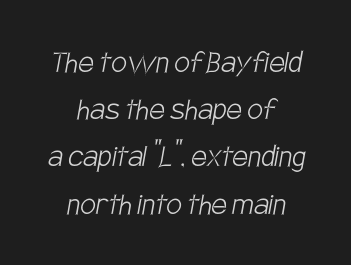
{"serif": "no", "bold": "no", "weight": "light", "width": "condensed", "stroke_contrast": "low", "x_height": "large", "monospaced": "no", "underline": "no", "align": "center", "line_spacing": "normal", "line_spacing_ratio": 1.35, "letter_spacing": "normal", "letter_spacing_em": 0.0, "glyph_px": 35}
